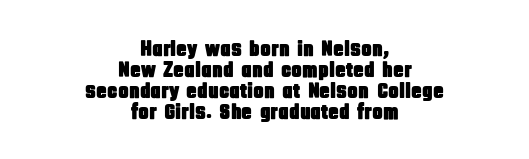
The image shows 22 px text type, upright; set centered, tight line spacing (0.95x), normal letter spacing, not underlined.
